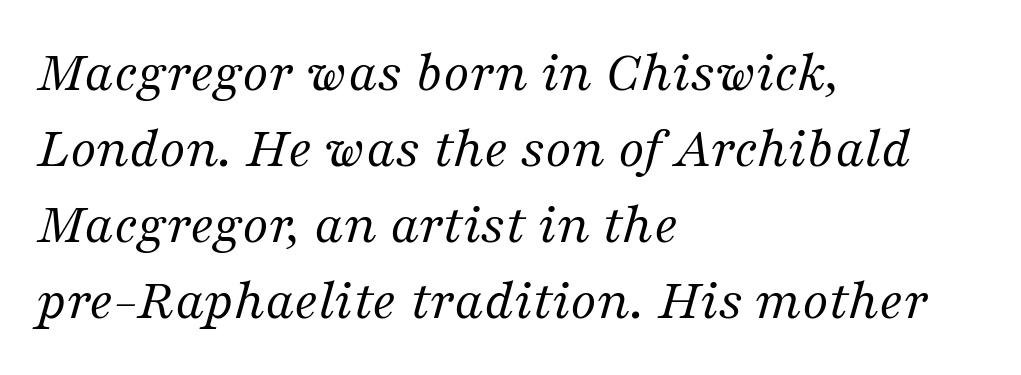
{"serif": "yes", "italic": "yes", "lean": "right", "slant_degrees": 16, "bold": "no", "weight": "regular", "width": "normal", "stroke_contrast": "medium", "x_height": "medium", "monospaced": "no", "underline": "no", "align": "left", "line_spacing": "normal", "line_spacing_ratio": 1.29, "letter_spacing": "normal", "letter_spacing_em": 0.0, "glyph_px": 59}
